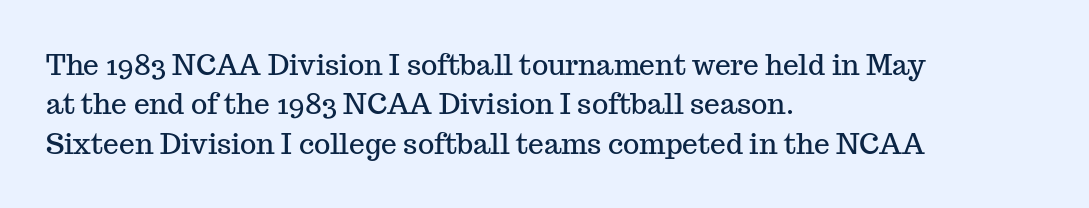
Where is the straight margin? On the left. The face used here is rendered with its standard letterfit. Check where the strokes stop: tiny serifs finish them off. The baseline area is clear.
